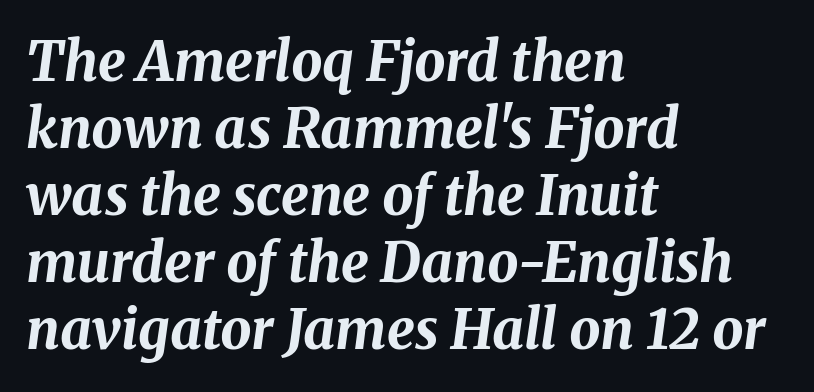
Q: Is the text bold? A: Yes.
Q: Is the text italic (slanted)? A: Yes, it leans right by about 8 degrees.
Q: Is the text underlined? A: No.
Q: How is the paragraph aligned? A: Left-aligned.
Q: Is the spacing between letters normal or unusually wide? A: Normal.
Q: Width (condensed, normal, or wide)? A: Normal.
Q: Stroke contrast? A: Medium.
Q: x-height? A: Medium.
Q: Monospaced? A: No.
